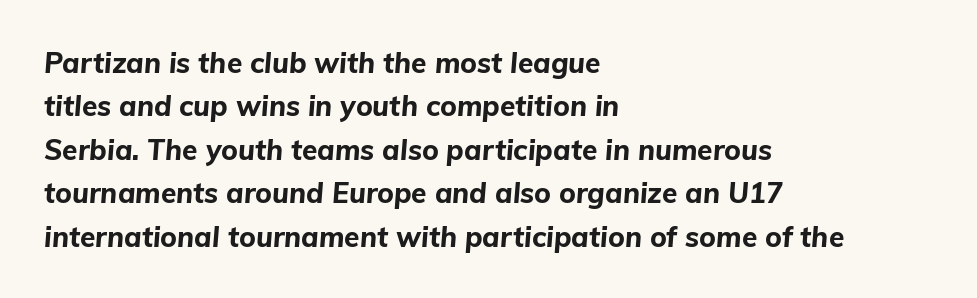
A classic flush-left, rag-right setting is used for this passage. How heavy is the stroke? Heavy — this is a bold. Letter spacing: default. The specimen reads as italic at a glance.
